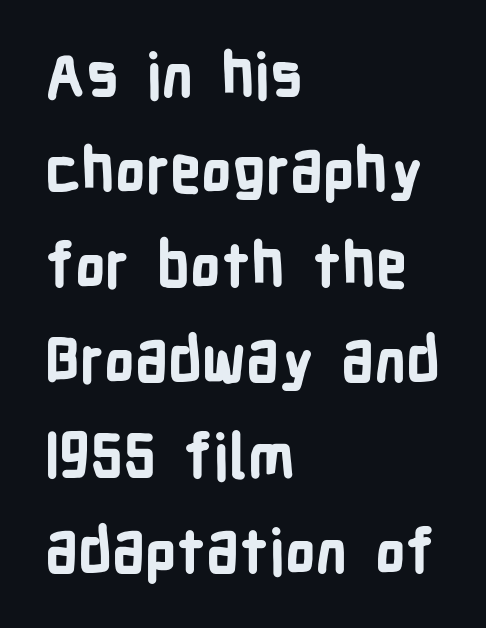
{"serif": "no", "italic": "no", "bold": "yes", "weight": "bold", "width": "condensed", "stroke_contrast": "low", "x_height": "medium", "monospaced": "no", "underline": "no", "align": "left", "line_spacing": "normal", "line_spacing_ratio": 1.56, "letter_spacing": "normal", "letter_spacing_em": 0.0, "glyph_px": 61}
